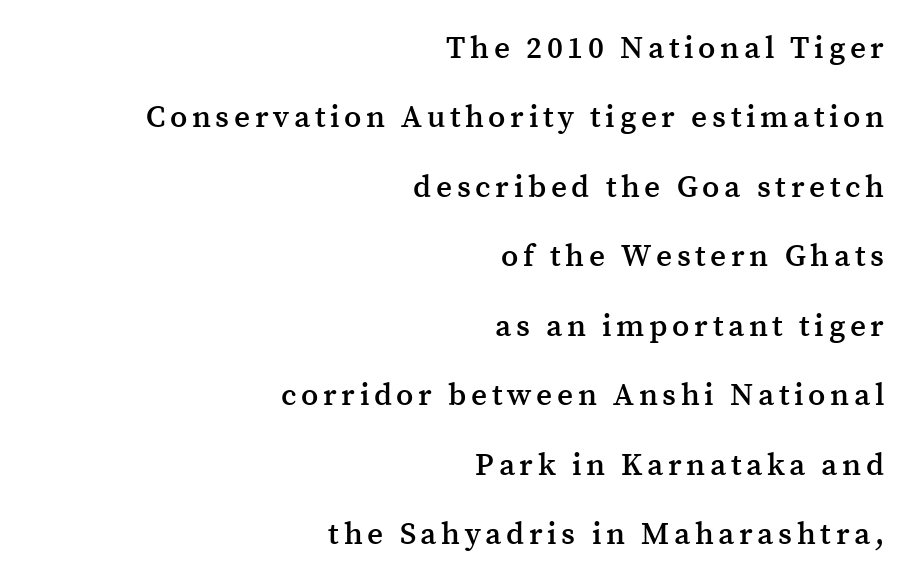
Q: Is the text bold? A: Semi-bold.
Q: Is the text italic (slanted)? A: No, it is upright.
Q: Is the typeface a serif or a sans-serif typeface? A: Serif.
Q: Is the text underlined? A: No.
Q: How is the paragraph aligned? A: Right-aligned.
Q: Is the spacing between lines tight, normal or loose? A: Loose.
Q: Width (condensed, normal, or wide)? A: Normal.
Q: Stroke contrast? A: Medium.
Q: x-height? A: Medium.
Q: Monospaced? A: No.
